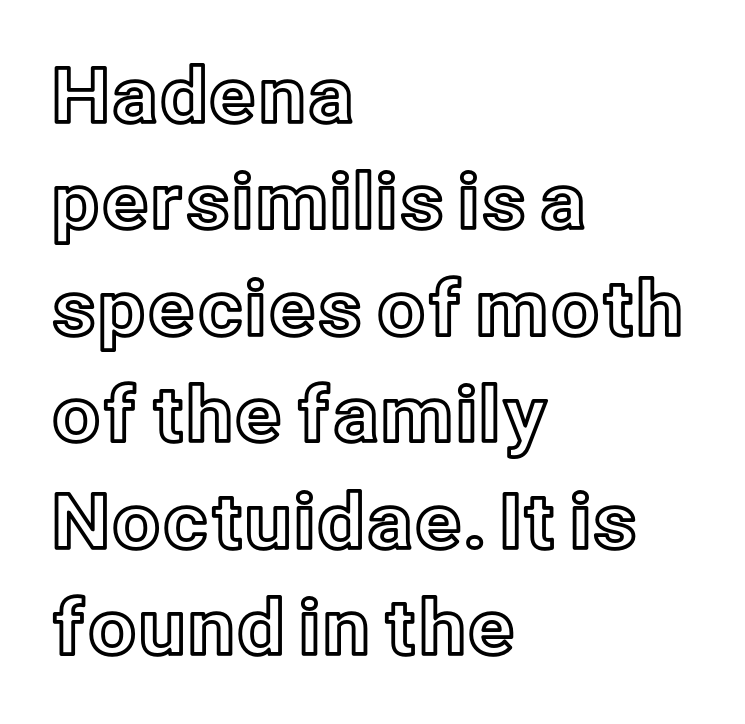
Q: Is the text italic (slanted)? A: No, it is upright.
Q: Is the text underlined? A: No.
Q: How is the paragraph aligned? A: Left-aligned.
Q: Is the spacing between letters normal or unusually wide? A: Normal.
Q: Is the spacing between lines tight, normal or loose? A: Normal.
Q: Width (condensed, normal, or wide)? A: Normal.
Q: x-height? A: Medium.
Q: Monospaced? A: No.
